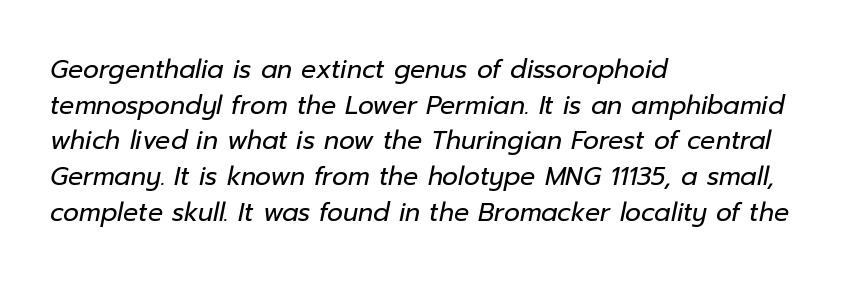
Inter-character spacing is left at the font's built-in metrics. The passage shown stacks its lines at a standard gap. Posture: slanted. Underlining? Definitely not there. One-word summary of the alignment: left.
